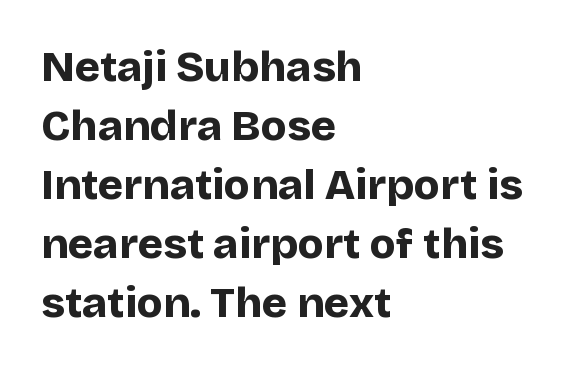
Q: Is the text bold? A: Yes.
Q: Is the text italic (slanted)? A: No, it is upright.
Q: Is the typeface a serif or a sans-serif typeface? A: Sans-serif.
Q: Is the text underlined? A: No.
Q: How is the paragraph aligned? A: Left-aligned.
Q: Is the spacing between letters normal or unusually wide? A: Normal.
Q: Is the spacing between lines tight, normal or loose? A: Normal.
Q: Width (condensed, normal, or wide)? A: Normal.
Q: Stroke contrast? A: Low.
Q: x-height? A: Large.
Q: Monospaced? A: No.
